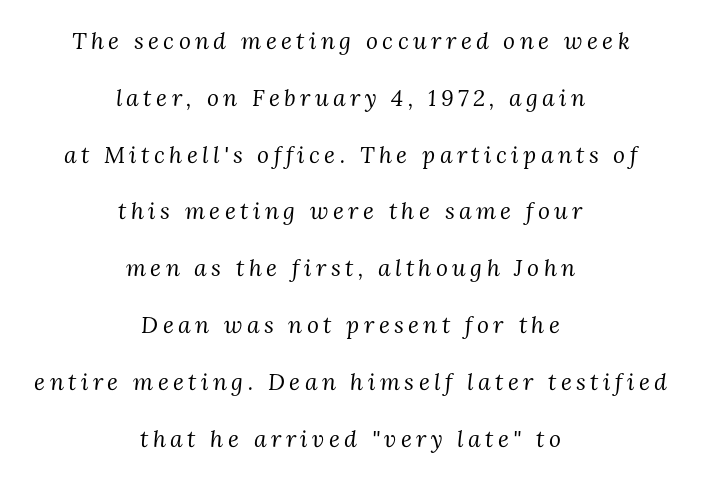
{"italic": "yes", "lean": "right", "slant_degrees": 3, "bold": "no", "underline": "no", "align": "center", "line_spacing": "loose", "line_spacing_ratio": 2.47, "glyph_px": 23}
